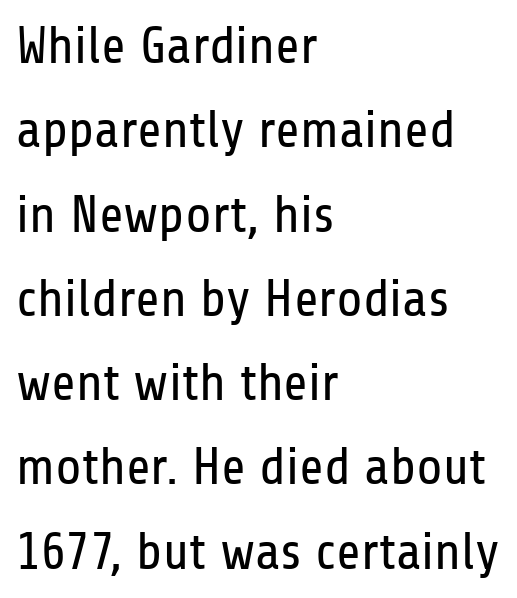
{"serif": "no", "italic": "no", "bold": "no", "weight": "regular", "width": "condensed", "stroke_contrast": "low", "x_height": "medium", "monospaced": "no", "underline": "no", "align": "left", "line_spacing": "normal", "line_spacing_ratio": 1.59, "letter_spacing": "normal", "letter_spacing_em": 0.0, "glyph_px": 53}
